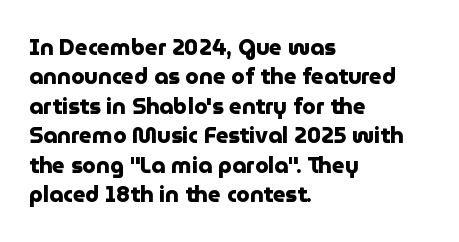
Q: Is the text bold? A: Yes.
Q: Is the text italic (slanted)? A: No, it is upright.
Q: Is the text underlined? A: No.
Q: How is the paragraph aligned? A: Left-aligned.
Q: Is the spacing between letters normal or unusually wide? A: Normal.
Q: Is the spacing between lines tight, normal or loose? A: Normal.
